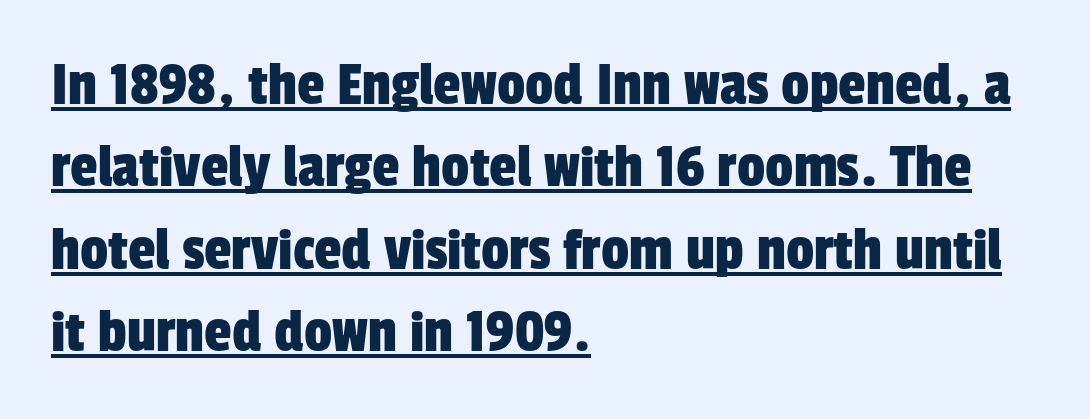
The image shows 62 px condensed sans-serif type; set left-aligned, normal line spacing (1.33x), normal letter spacing, underlined; low stroke contrast and a medium x-height.
